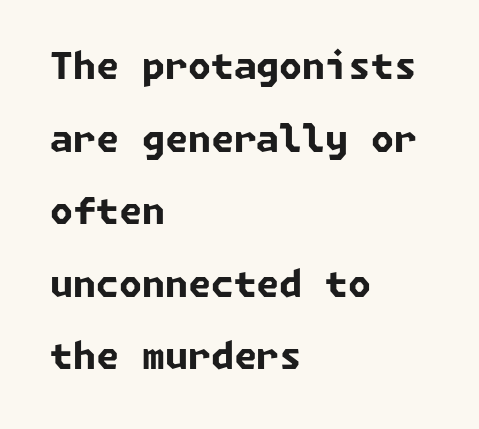
The vertical gap from one line to the next is large. Does the weight exceed regular? Yes, all the way to bold. The area under the type is left untouched. Unlike a traditional serif, this face leaves its strokes unadorned. Look at the tracking — it's just the regular setting, nothing added. Casual observation: everything's shoved over to the left.
